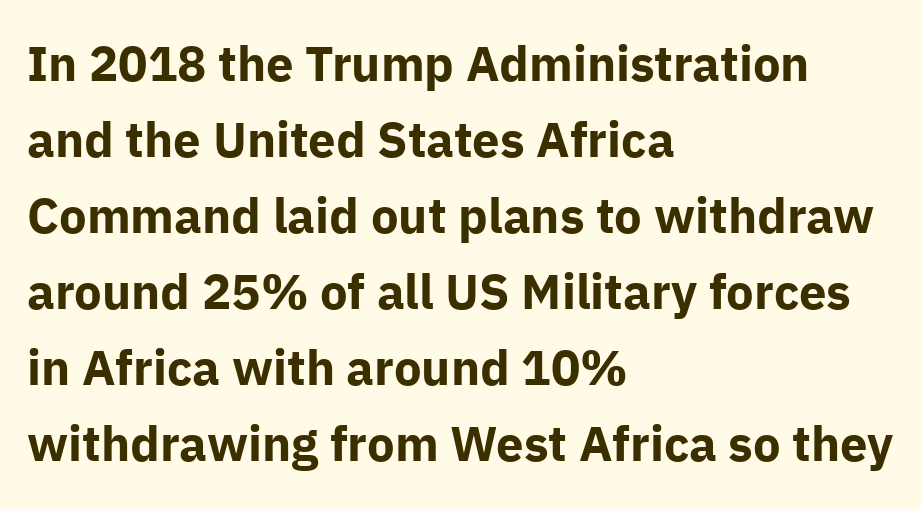
Q: Is the text bold? A: Yes.
Q: Is the text italic (slanted)? A: No, it is upright.
Q: Is the typeface a serif or a sans-serif typeface? A: Sans-serif.
Q: Is the text underlined? A: No.
Q: How is the paragraph aligned? A: Left-aligned.
Q: Is the spacing between letters normal or unusually wide? A: Normal.
Q: Is the spacing between lines tight, normal or loose? A: Normal.
Q: Width (condensed, normal, or wide)? A: Normal.
Q: Stroke contrast? A: Low.
Q: x-height? A: Medium.
Q: Monospaced? A: No.
